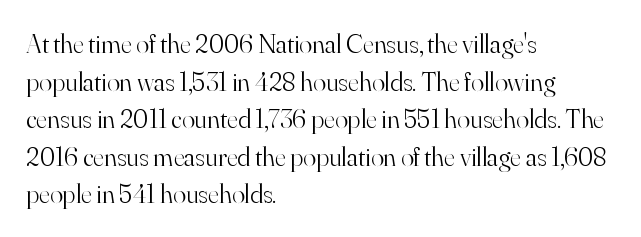
The image shows 27 px text type, upright; set left-aligned, normal line spacing (1.39x), normal letter spacing, not underlined.
